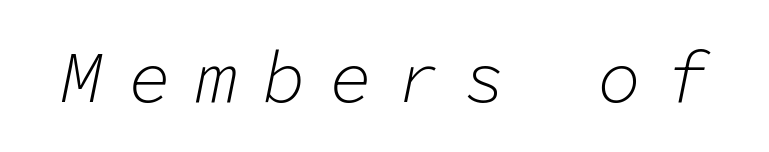
Underline: absent. Weight: not bold — regular or lighter. Here the designer chose a console-style face with uniform glyph widths. You can tell it's italic because the verticals aren't actually vertical. Tracking value appears strongly positive — letters spread wide.
